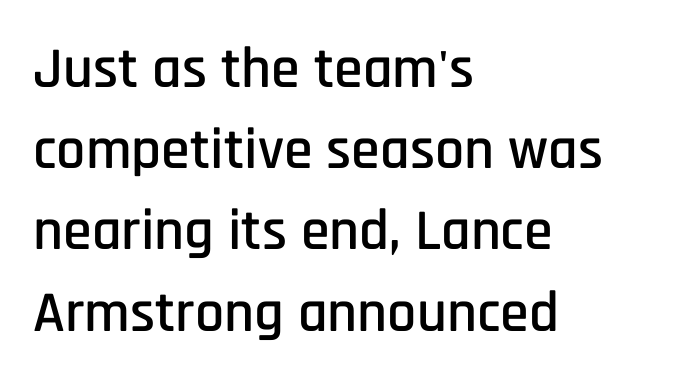
Honestly, the row spacing looks completely unremarkable. Does the type have serifs? No, each stem ends abruptly. The space directly below the letters is spotless. The ragged edge is on the right, which tells us the setting is flush left. Is this a fixed-width face? No — the glyphs have proportional, varying widths.
